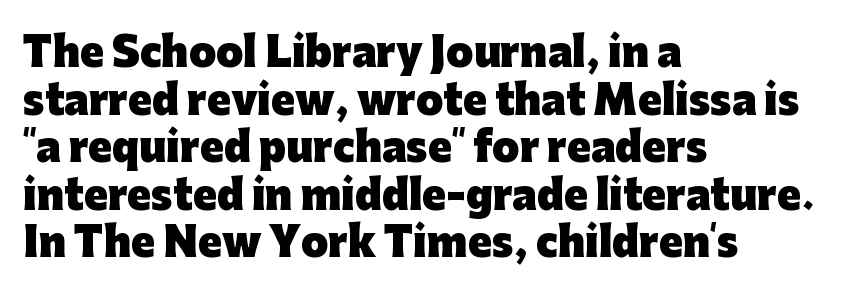
Style check: upright. Tracking value appears to be zero — textbook default spacing. The face used here has the dense, thick strokes of a bold. The gap between lines stays unmarked. The passage shown is typed in a proportional face where columns would drift. Typographically, this falls in the sans-serif category.
